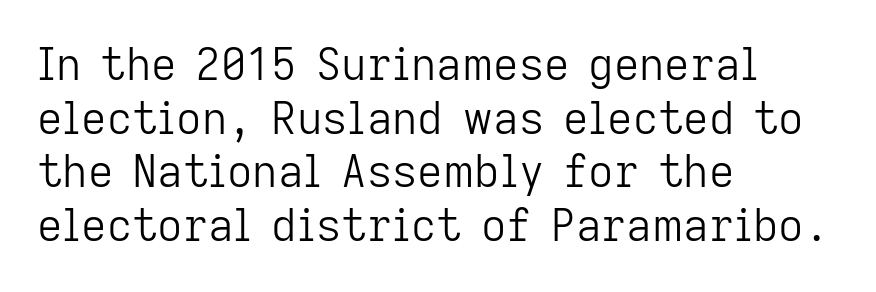
Q: Is the text bold? A: No.
Q: Is the text italic (slanted)? A: No, it is upright.
Q: Is the typeface a serif or a sans-serif typeface? A: Sans-serif.
Q: Is the text underlined? A: No.
Q: How is the paragraph aligned? A: Left-aligned.
Q: Is the spacing between letters normal or unusually wide? A: Normal.
Q: Width (condensed, normal, or wide)? A: Normal.
Q: Stroke contrast? A: Low.
Q: x-height? A: Medium.
Q: Monospaced? A: No.
